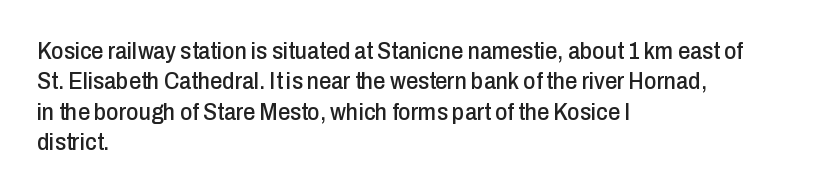
Q: Is the text italic (slanted)? A: No, it is upright.
Q: Is the text underlined? A: No.
Q: How is the paragraph aligned? A: Left-aligned.
Q: Is the spacing between letters normal or unusually wide? A: Normal.
Q: Is the spacing between lines tight, normal or loose? A: Normal.
